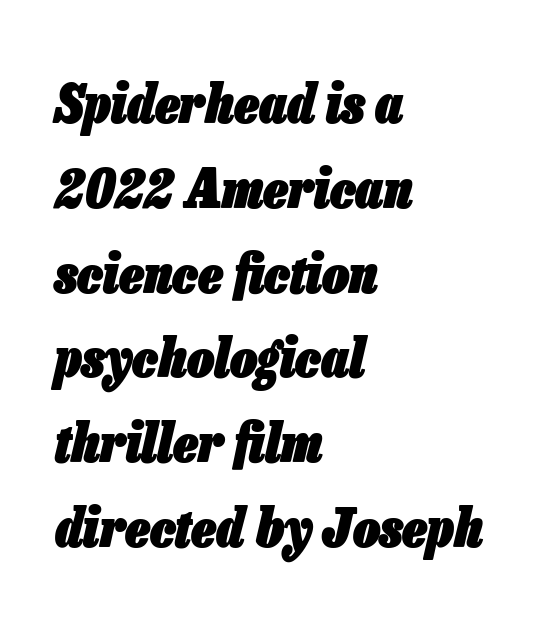
{"italic": "yes", "lean": "right", "slant_degrees": 13, "bold": "yes", "weight": "heavy", "width": "condensed", "stroke_contrast": "low", "x_height": "medium", "monospaced": "no", "underline": "no", "align": "left", "line_spacing": "normal", "line_spacing_ratio": 1.57, "letter_spacing": "normal", "letter_spacing_em": 0.0, "glyph_px": 54}
